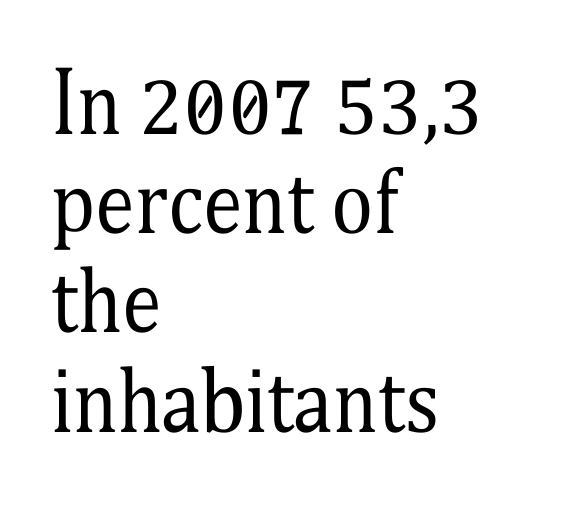
The image shows 80 px regular-weight, condensed serif type, upright; set left-aligned, line spacing 1.24x, normal letter spacing, not underlined; medium stroke contrast and a medium x-height.
